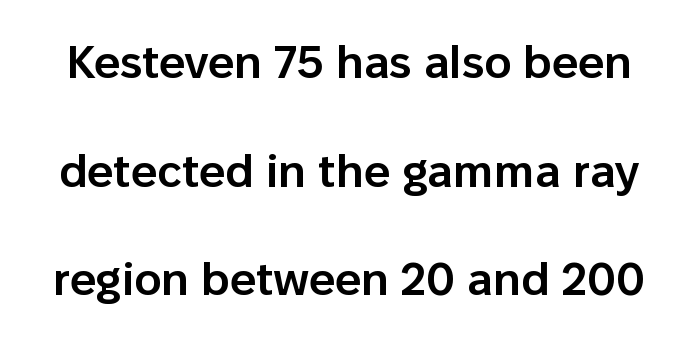
Italic: no, the glyphs are upright roman. The letters carry no serifs — their stems end cleanly without finishing strokes. This sample has the flowing, uneven cadence of proportional lettering. Each glyph is drawn with semibold strokes, heavier than normal yet not fully bold. The designer dialed line spacing up above the default.
